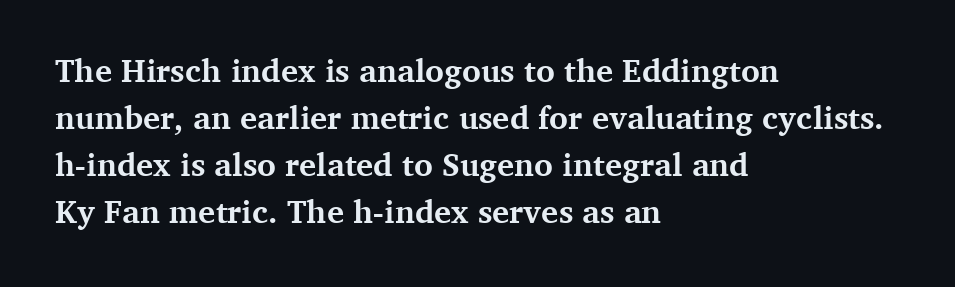
Spacing verdict: proportional, widths tailored to each character. What kind of face is this? One with serifs. This rendering leaves character spacing at its baseline value. Lines of text with bare space underneath. Do the letters lean? They stand straight.
